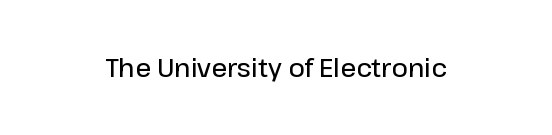
The letters stand upright; this is a roman face. Words appear dense and cohesive because spacing is normal. What weight is shown? A semibold, between regular and bold. The passage shown is not underscored anywhere.
